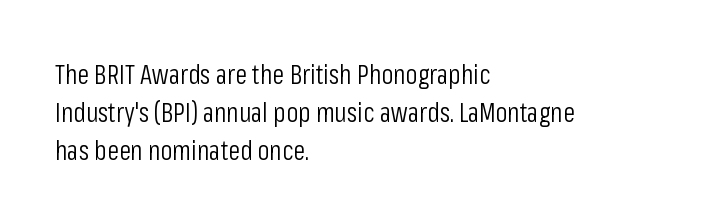
The designer left line spacing at the default. A classic flush-left, rag-right setting is used for this passage. The font sits on the lighter half of the weight spectrum, regular included. The letters stand straight up with perfectly vertical stems. No word sits above an underline.
